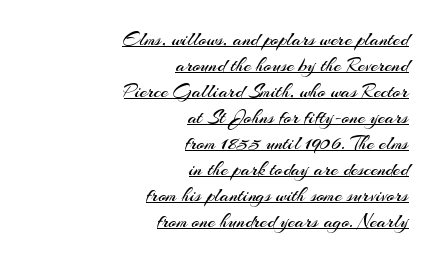
Q: Is the text bold? A: No.
Q: Is the text italic (slanted)? A: Yes.
Q: Is the text underlined? A: Yes.
Q: How is the paragraph aligned? A: Right-aligned.
Q: Is the spacing between letters normal or unusually wide? A: Normal.
Q: Is the spacing between lines tight, normal or loose? A: Normal.
